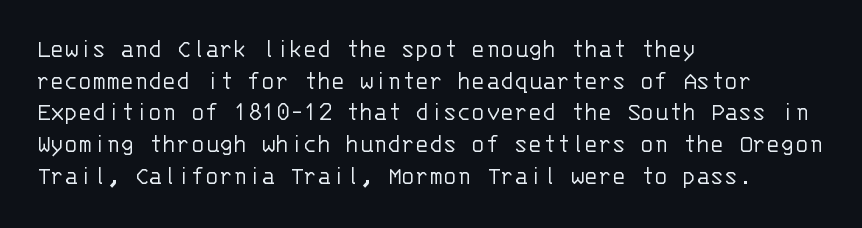
The image shows 26 px text type, upright; set left-aligned, line spacing 1.22x, normal letter spacing, not underlined.
